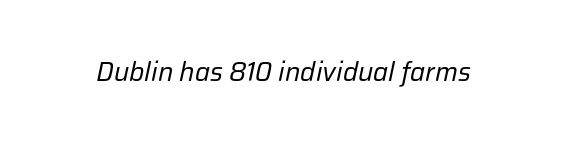
The image shows 27 px text type, italic (leaning right); set normal letter spacing, not underlined.
